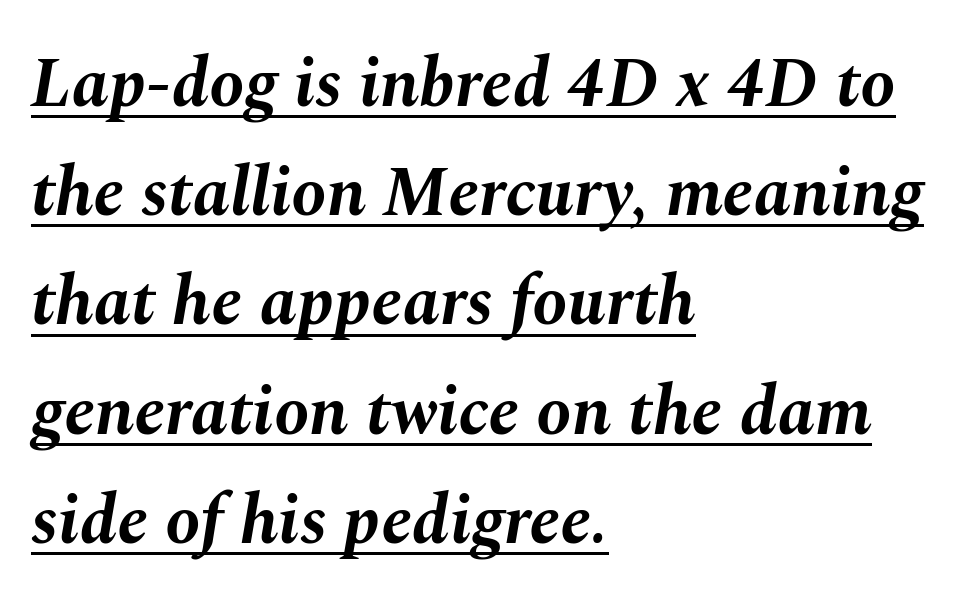
Leading: standard. Set as a true bold cut, around the 700 mark. Think of a printed novel: that variable character pitch is what you see here. Students, observe the line beneath the letters — that is underlining. The text carries the slant typical of an italic or oblique font. A typesetter would call this zero additional tracking.
